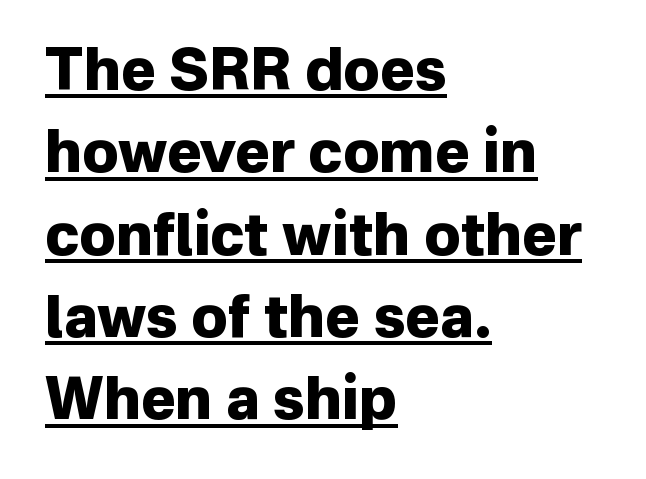
The image shows 58 px heavy sans-serif type, upright; set left-aligned, normal line spacing (1.42x), normal letter spacing, underlined; low stroke contrast and a medium x-height.
